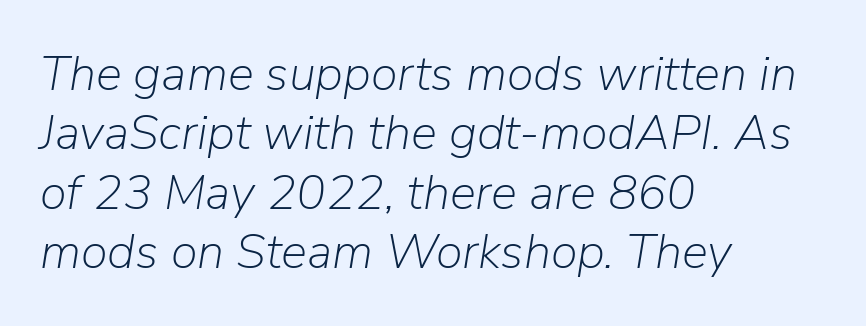
The image shows 49 px light type, italic (leaning right); set left-aligned, line spacing 1.21x, normal letter spacing, not underlined; low stroke contrast and a medium x-height.
